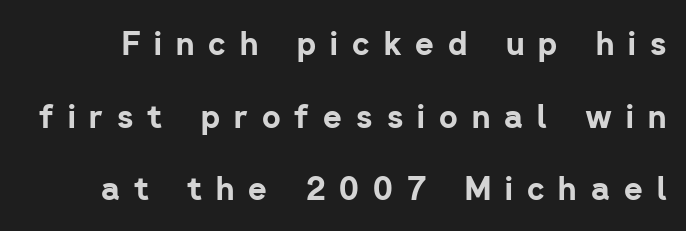
The image shows 32 px bold sans-serif type, upright; set loose line spacing (2.27x), unusually wide letter spacing (+0.44 em), not underlined; low stroke contrast and a medium x-height.
